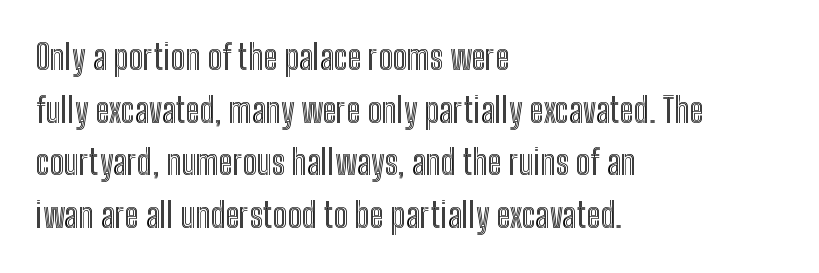
Proportional: the letters do not fall into vertical columns. This sample uses plain, unmodified letter spacing. Nobody drew a line under any word here. The letters stand upright; this is a roman face.
